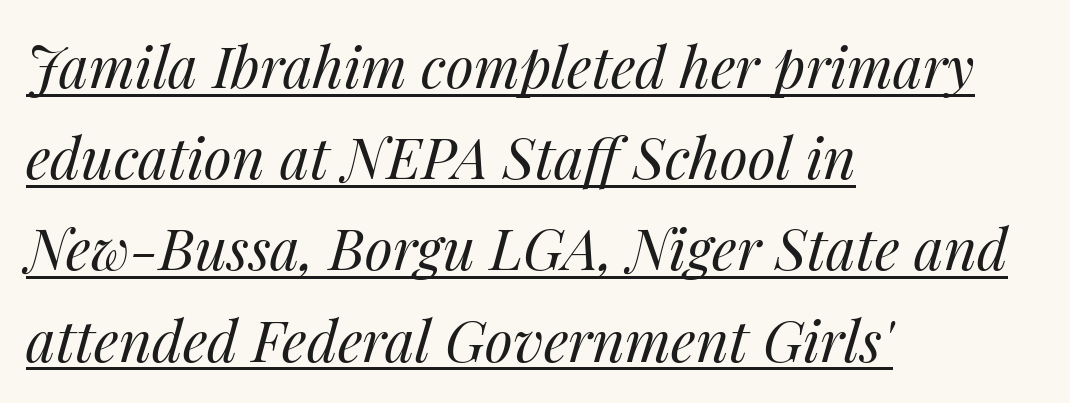
Teacher's note: observe the even left margin — that is flush-left alignment. Posture: slanted. Honestly, the row spacing looks completely unremarkable. The letters sit at their default tracking, neither squeezed nor spread. The rendered words wear a rule along their underside.
